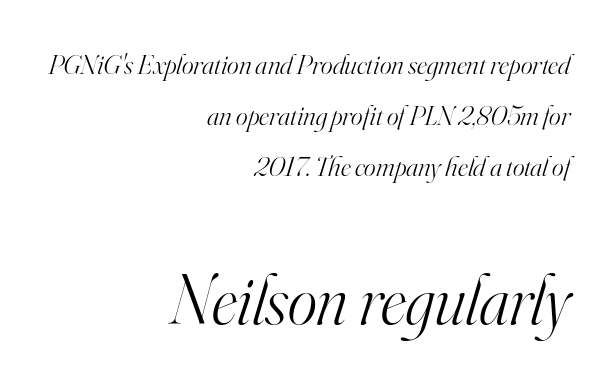
{"serif": "yes", "italic": "yes", "lean": "right", "slant_degrees": 16, "bold": "no", "weight": "light", "width": "normal", "stroke_contrast": "high", "x_height": "small", "monospaced": "no", "underline": "no", "align": "right", "line_spacing_ratio": 1.82, "letter_spacing": "normal", "letter_spacing_em": 0.0, "larger_block": "second", "size_ratio": 2.5, "glyph_px": 70}
